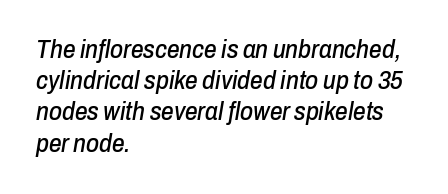
The image shows 25 px text type, italic (leaning right); set left-aligned, normal line spacing (1.25x), normal letter spacing, not underlined.
